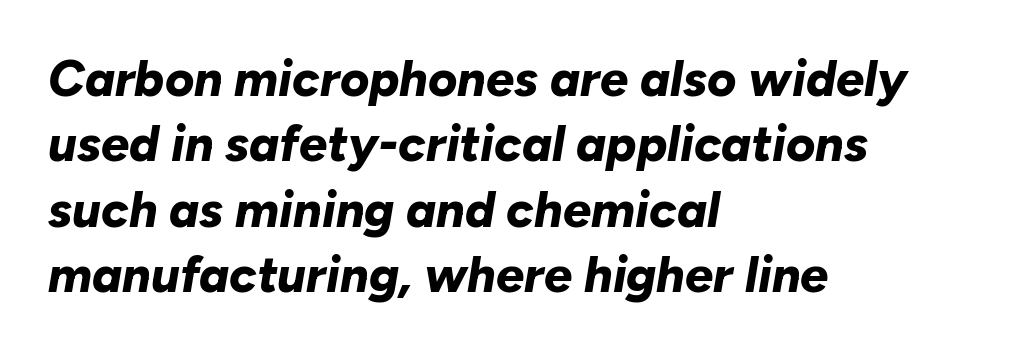
The image shows 50 px bold type, italic (leaning right); set left-aligned, normal line spacing (1.31x), normal letter spacing, not underlined; low stroke contrast and a medium x-height.
